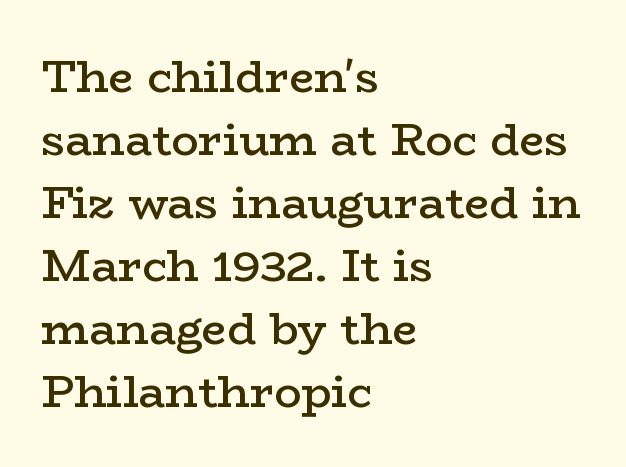
Q: Is the text bold? A: Semi-bold.
Q: Is the text italic (slanted)? A: No, it is upright.
Q: Is the typeface a serif or a sans-serif typeface? A: Serif.
Q: Is the text underlined? A: No.
Q: How is the paragraph aligned? A: Left-aligned.
Q: Is the spacing between letters normal or unusually wide? A: Normal.
Q: Is the spacing between lines tight, normal or loose? A: Normal.
Q: Width (condensed, normal, or wide)? A: Wide.
Q: Stroke contrast? A: Low.
Q: x-height? A: Medium.
Q: Monospaced? A: No.
